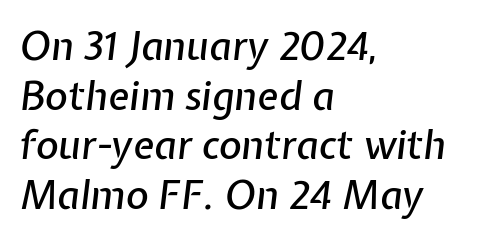
How are the letters spaced? Ordinarily, with no added tracking. Leading: standard. The zone under the glyphs is completely vacant. The face used here has a pronounced slope to its letters. Horizontally, the lines are justified to the leading edge only.
